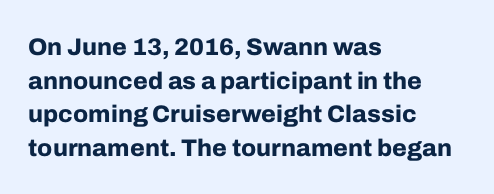
The image shows 24 px bold type, upright; set left-aligned, normal line spacing (1.4x), normal letter spacing, not underlined.
